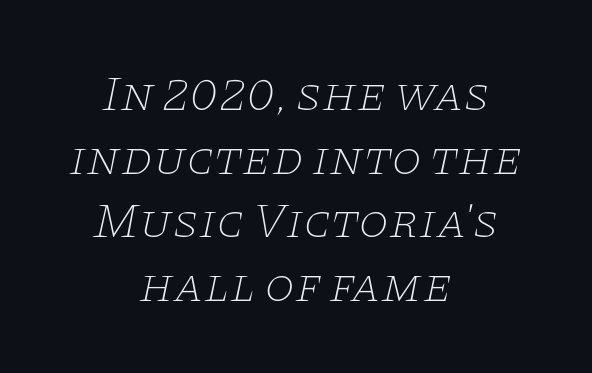
Q: Is the text bold? A: No.
Q: Is the text italic (slanted)? A: Yes, it leans right by about 11 degrees.
Q: Is the typeface a serif or a sans-serif typeface? A: Serif.
Q: Is the text underlined? A: No.
Q: How is the paragraph aligned? A: Centered.
Q: Is the spacing between letters normal or unusually wide? A: Normal.
Q: Is the spacing between lines tight, normal or loose? A: Normal.
Q: Width (condensed, normal, or wide)? A: Wide.
Q: Stroke contrast? A: Low.
Q: x-height? A: Large.
Q: Monospaced? A: No.
